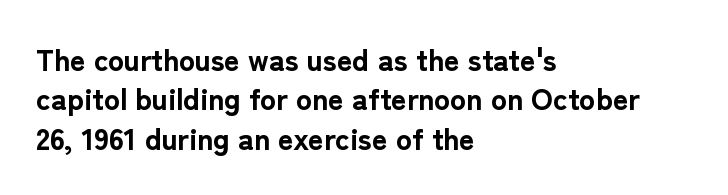
You can tell it's not italic because the verticals are truly vertical. Is this a fixed-width face? No — the glyphs have proportional, varying widths. The space between consecutive lines is moderate. Decoration check: the copy has no underline.
